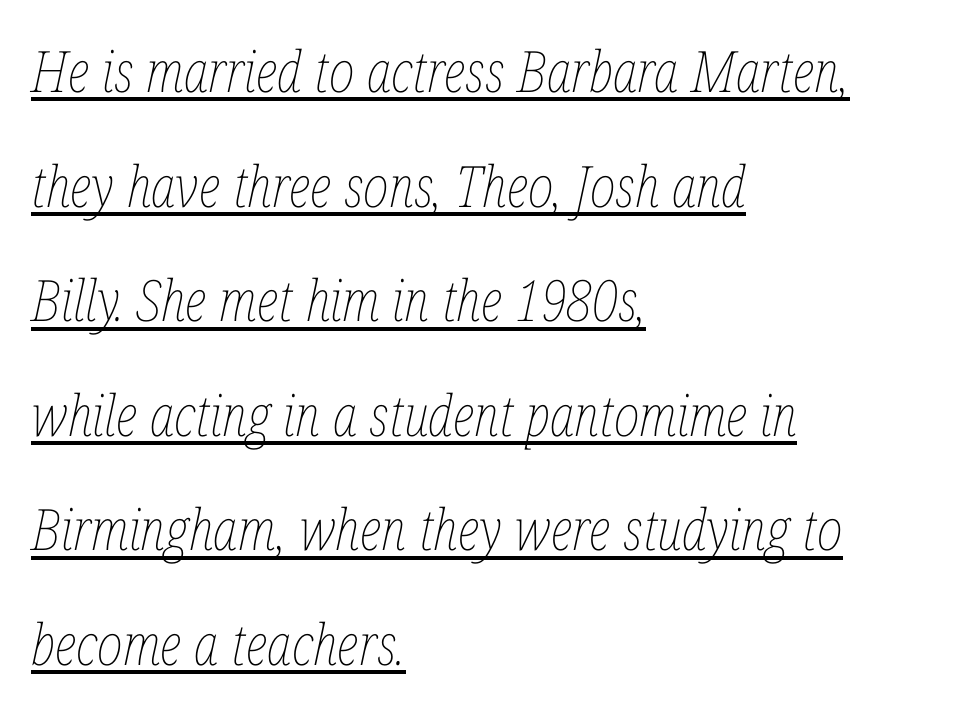
{"italic": "yes", "lean": "right", "slant_degrees": 12, "bold": "no", "weight": "thin", "width": "condensed", "stroke_contrast": "low", "x_height": "medium", "monospaced": "no", "underline": "yes", "align": "left", "line_spacing": "loose", "line_spacing_ratio": 2.01, "letter_spacing": "normal", "letter_spacing_em": 0.0, "glyph_px": 57}
